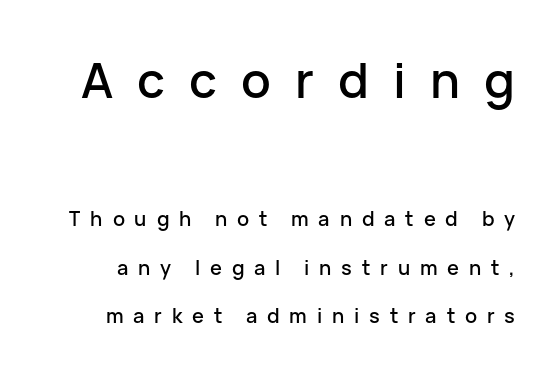
The image shows 49 px sans-serif type, upright; set loose line spacing (2.44x), unusually wide letter spacing (+0.49 em), not underlined; the first (top) block is 2.45x larger; low stroke contrast and a medium x-height.
